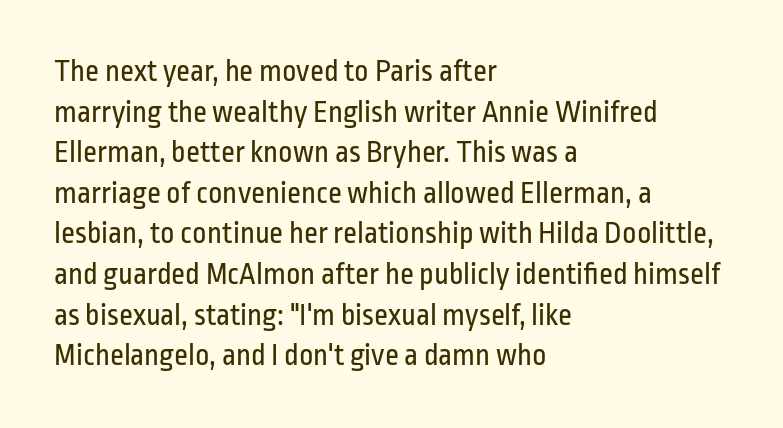
The image shows 31 px regular-weight, condensed sans-serif type, upright; set left-aligned, normal line spacing (1.31x), normal letter spacing, not underlined; low stroke contrast and a medium x-height.
